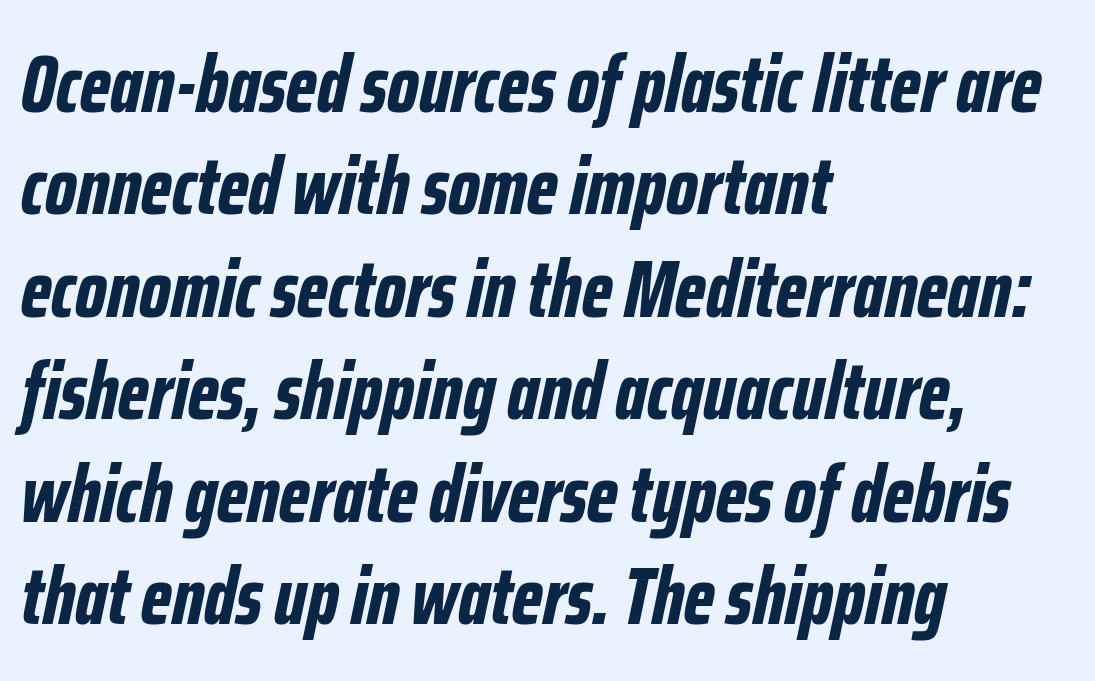
Q: Is the text bold? A: Yes.
Q: Is the text italic (slanted)? A: Yes, it leans right by about 12 degrees.
Q: Is the text underlined? A: No.
Q: How is the paragraph aligned? A: Left-aligned.
Q: Is the spacing between letters normal or unusually wide? A: Normal.
Q: Is the spacing between lines tight, normal or loose? A: Normal.
Q: Width (condensed, normal, or wide)? A: Condensed.
Q: Stroke contrast? A: Low.
Q: x-height? A: Medium.
Q: Monospaced? A: No.
